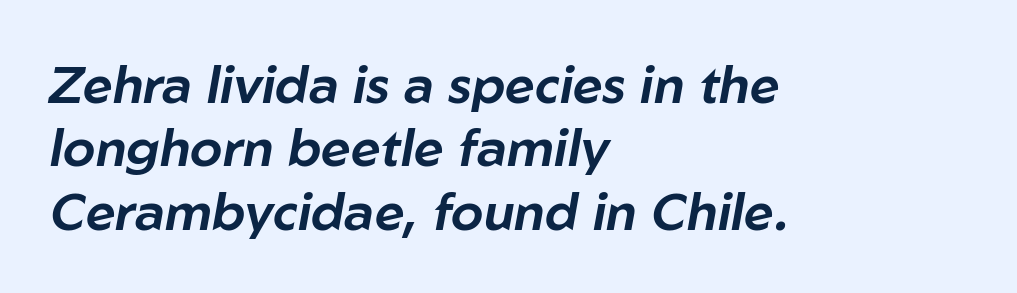
Q: Is the text italic (slanted)? A: Yes, it leans right by about 10 degrees.
Q: Is the text underlined? A: No.
Q: How is the paragraph aligned? A: Left-aligned.
Q: Is the spacing between letters normal or unusually wide? A: Normal.
Q: Width (condensed, normal, or wide)? A: Normal.
Q: Stroke contrast? A: Low.
Q: x-height? A: Medium.
Q: Monospaced? A: No.
